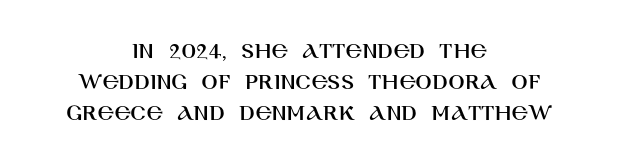
{"italic": "no", "underline": "no", "align": "center", "line_spacing": "normal", "line_spacing_ratio": 1.29, "letter_spacing": "normal", "letter_spacing_em": 0.0, "glyph_px": 24}
